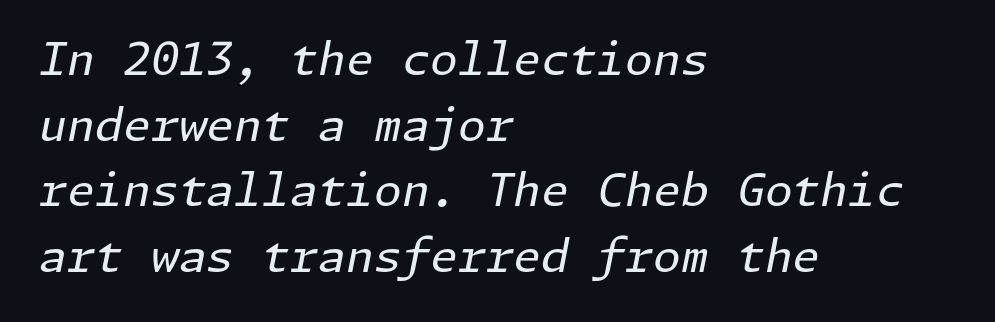
Baseline-to-baseline distance is the conventional proportion of letter height. A typesetter would call this zero additional tracking. The strokes carry an ordinary text weight at most. Underline: absent. Notice how the stems are inclined rather than vertical — that's the hallmark of italics. The ragged edge is on the right, which tells us the setting is flush left.
